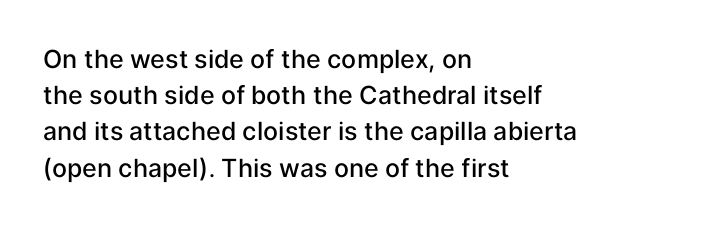
Caption: semibold face, moderately heavy strokes. Type without underlining. Quick note: interline space is typical. Vertical strokes here are truly vertical. Caption: multi-line text, flush left, ragged right.
